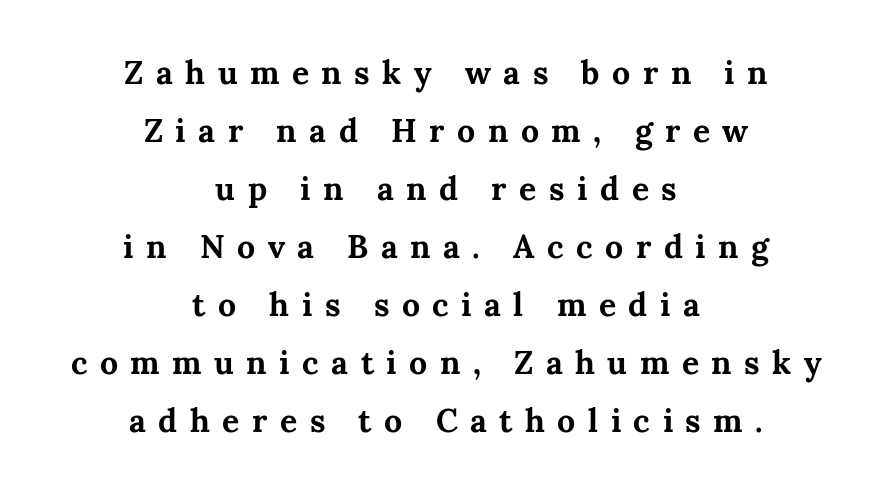
Q: Is the text bold? A: Yes.
Q: Is the text italic (slanted)? A: No, it is upright.
Q: Is the typeface a serif or a sans-serif typeface? A: Serif.
Q: Is the text underlined? A: No.
Q: How is the paragraph aligned? A: Centered.
Q: Is the spacing between letters normal or unusually wide? A: Unusually wide.
Q: Width (condensed, normal, or wide)? A: Normal.
Q: Stroke contrast? A: Medium.
Q: x-height? A: Medium.
Q: Monospaced? A: No.
